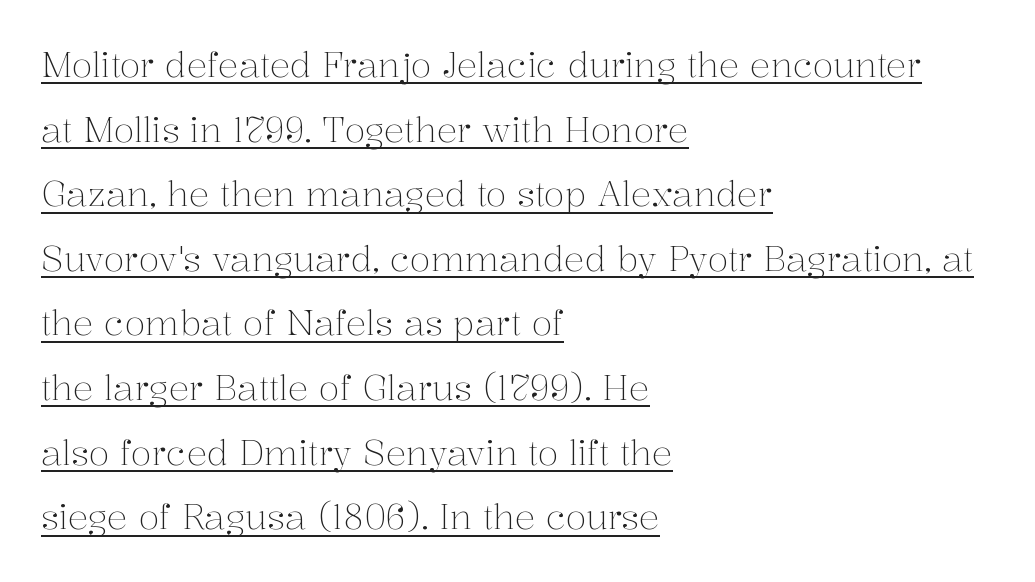
Q: Is the text bold? A: No.
Q: Is the text italic (slanted)? A: No, it is upright.
Q: Is the typeface a serif or a sans-serif typeface? A: Serif.
Q: Is the text underlined? A: Yes.
Q: How is the paragraph aligned? A: Left-aligned.
Q: Is the spacing between letters normal or unusually wide? A: Normal.
Q: Is the spacing between lines tight, normal or loose? A: Loose.
Q: Width (condensed, normal, or wide)? A: Normal.
Q: Stroke contrast? A: Medium.
Q: x-height? A: Medium.
Q: Monospaced? A: No.
